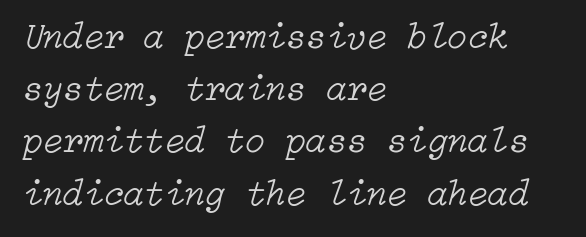
Q: Is the text bold? A: No.
Q: Is the text italic (slanted)? A: Yes, it leans right by about 15 degrees.
Q: Is the text underlined? A: No.
Q: How is the paragraph aligned? A: Left-aligned.
Q: Is the spacing between letters normal or unusually wide? A: Normal.
Q: Is the spacing between lines tight, normal or loose? A: Normal.
Q: Width (condensed, normal, or wide)? A: Normal.
Q: Stroke contrast? A: Low.
Q: x-height? A: Medium.
